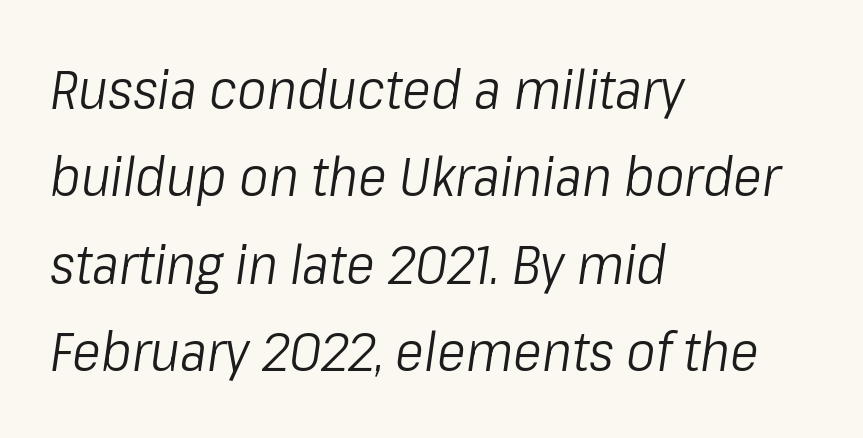
{"italic": "yes", "lean": "right", "slant_degrees": 8, "bold": "no", "weight": "light", "width": "condensed", "stroke_contrast": "low", "x_height": "medium", "monospaced": "no", "underline": "no", "align": "left", "line_spacing": "normal", "line_spacing_ratio": 1.59, "letter_spacing": "normal", "letter_spacing_em": 0.0, "glyph_px": 55}
